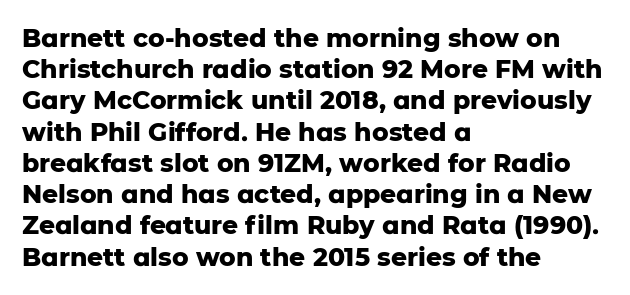
{"italic": "no", "bold": "yes", "underline": "no", "align": "left", "line_spacing": "normal", "line_spacing_ratio": 1.25, "letter_spacing": "normal", "letter_spacing_em": 0.0, "glyph_px": 25}
